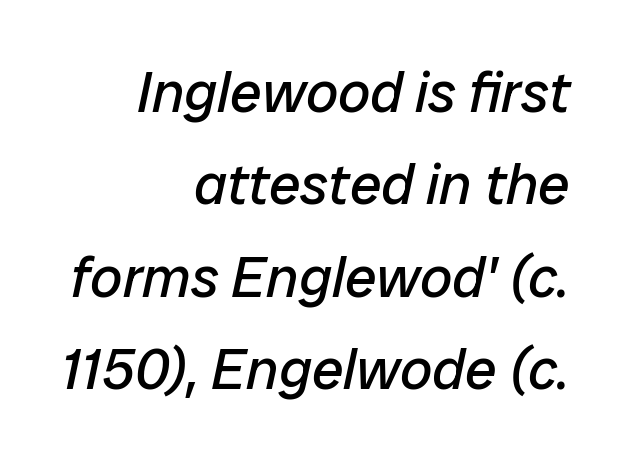
Is the stroke heavy? The answer is a plain regular-or-lighter. Short and long lines alike share a common ending point at right. The tracking reads as untouched default to a designer's eye. This sample keeps an unexceptional amount of space between lines. Any mark beneath the type? The region is blank. Is the type slanted? Yes — the strokes lean at a clear angle.
